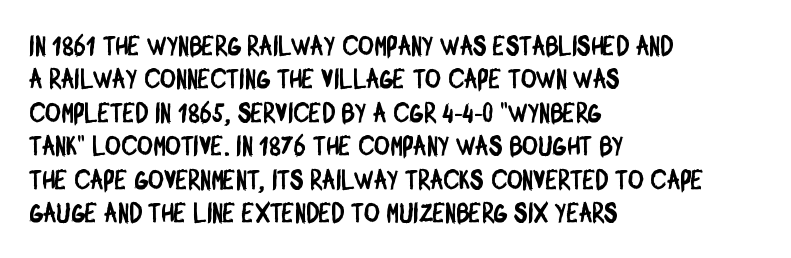
The glyphs are unaccompanied by any horizontal stroke below them. Spacing between characters is what you'd get straight out of the box. Horizontal alignment here is leftward, the default for most running prose.
